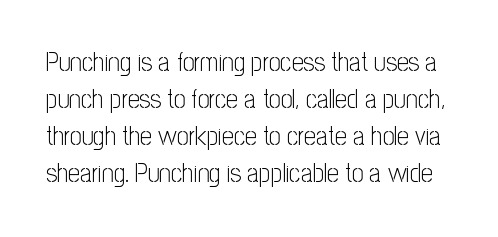
How would I describe the line gaps? Plain and ordinary. Stems here are at most as thick as an everyday book face. Does extra space separate the letters? No, they use regular spacing. Rule under the text: the space is simply empty. Characters remain perfectly vertical along every line.
